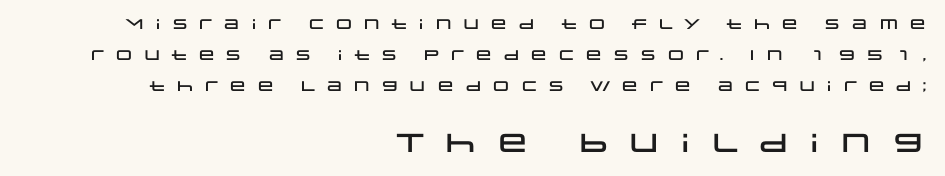
The image shows 26 px text type, upright; set right-aligned, loose line spacing (2.22x), unusually wide letter spacing (+0.48 em), not underlined; the second (bottom) block is 1.86x larger.
